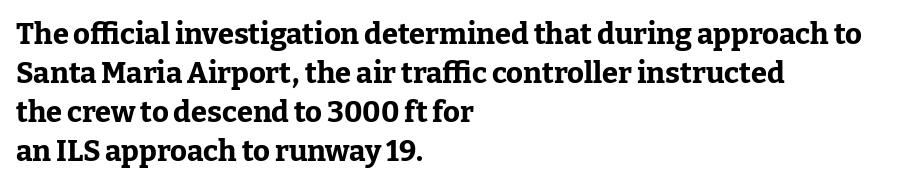
The image shows 29 px bold serif type, upright; set left-aligned, normal line spacing (1.35x), normal letter spacing, not underlined; low stroke contrast and a medium x-height.
